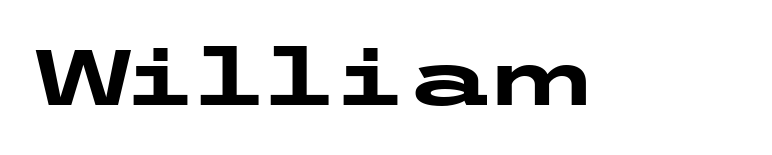
{"serif": "no", "italic": "no", "bold": "yes", "weight": "heavy", "width": "wide", "stroke_contrast": "low", "x_height": "medium", "underline": "no", "letter_spacing": "normal", "letter_spacing_em": 0.0, "glyph_px": 78}
